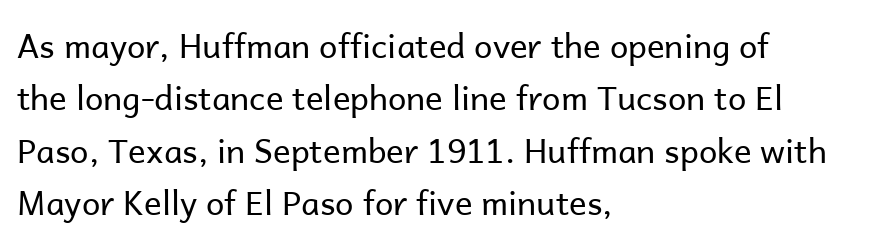
{"serif": "no", "italic": "no", "bold": "no", "weight": "regular", "width": "normal", "stroke_contrast": "low", "x_height": "medium", "monospaced": "no", "underline": "no", "align": "left", "line_spacing": "normal", "line_spacing_ratio": 1.59, "letter_spacing": "normal", "letter_spacing_em": 0.0, "glyph_px": 33}
